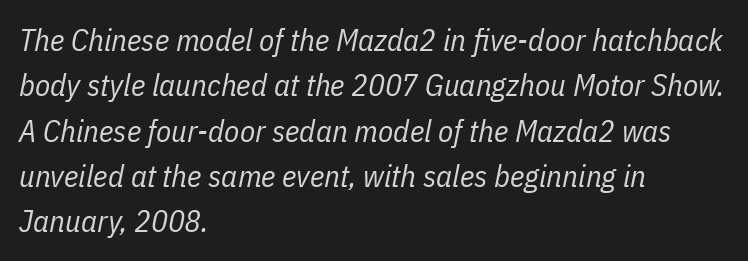
The image shows 31 px regular-weight, condensed type, italic (leaning right); set left-aligned, normal line spacing (1.46x), normal letter spacing, not underlined; low stroke contrast and a medium x-height.
